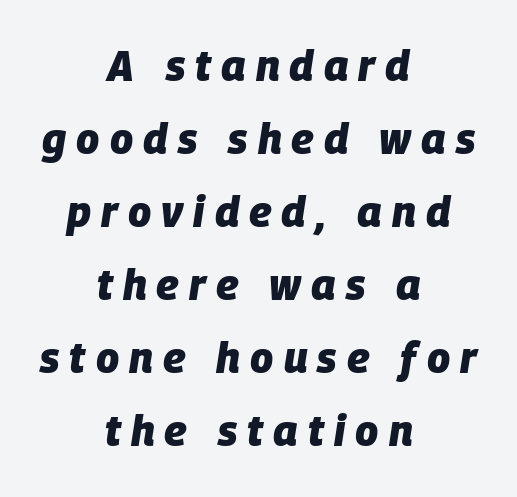
{"italic": "yes", "lean": "right", "slant_degrees": 9, "bold": "yes", "weight": "heavy", "width": "normal", "stroke_contrast": "low", "x_height": "large", "monospaced": "no", "underline": "no", "align": "center", "line_spacing_ratio": 1.74, "letter_spacing": "wide", "letter_spacing_em": 0.24, "glyph_px": 42}
